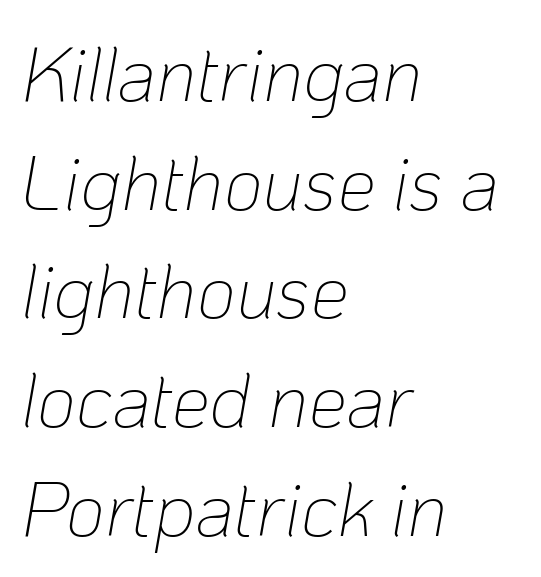
{"italic": "yes", "lean": "right", "slant_degrees": 10, "bold": "no", "weight": "thin", "width": "normal", "stroke_contrast": "low", "x_height": "medium", "monospaced": "no", "underline": "no", "align": "left", "line_spacing": "normal", "line_spacing_ratio": 1.43, "letter_spacing": "normal", "letter_spacing_em": 0.0, "glyph_px": 76}
